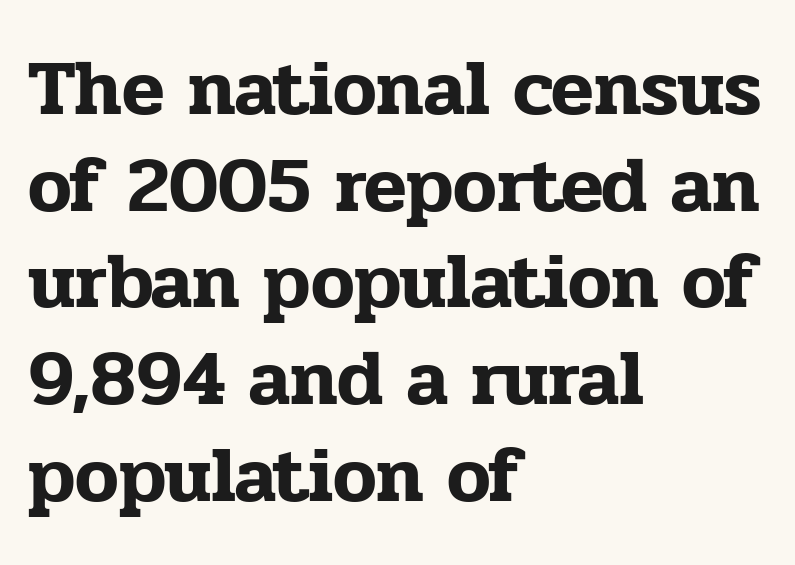
The image shows 78 px serif type, upright; set left-aligned, line spacing 1.24x, normal letter spacing, not underlined; low stroke contrast and a medium x-height.
